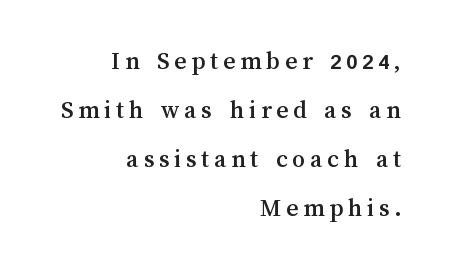
Q: Is the text italic (slanted)? A: No, it is upright.
Q: Is the text underlined? A: No.
Q: How is the paragraph aligned? A: Right-aligned.
